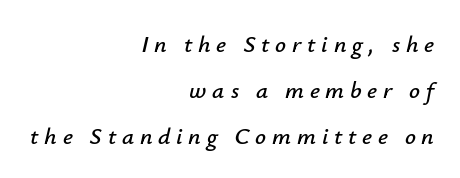
The image shows 24 px text type, italic (leaning right); set right-aligned, loose line spacing (1.92x), unusually wide letter spacing (+0.24 em), not underlined.
